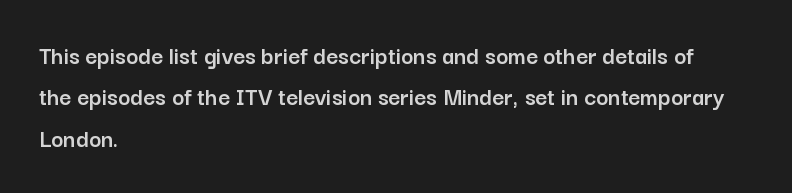
The image shows 26 px text type, upright; set left-aligned, normal line spacing (1.59x), normal letter spacing, not underlined.
